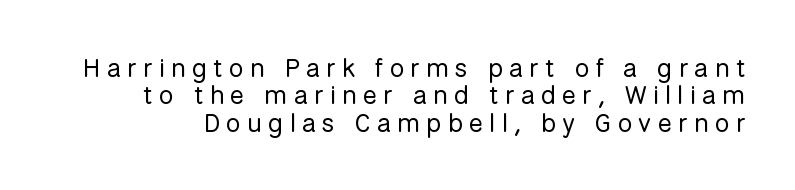
What's the leading like? Squeezed, with rows nearly overlapping. Every character sits straight up, as roman type does. The typesetting does not lean heavy: it is not bold. Has an underline been added? It has not.
